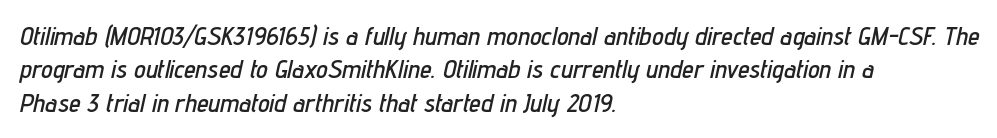
Underlining? Definitely not there. This sample uses plain, unmodified letter spacing. The space between consecutive lines is moderate. This sample is left-justified, so line endings fall wherever the words run out. Emphasis-style slanted type is in use.
